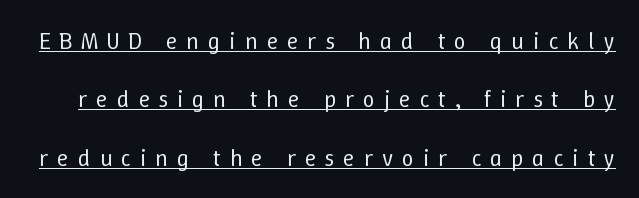
Quick note: not italic, upright. Compared with typical body copy, the letter spacing here is much looser. Check the space under the baseline: a stroke is drawn there. The weight tops out at a normal text grade. Widely set lines give the paragraph a tall, airy silhouette.
